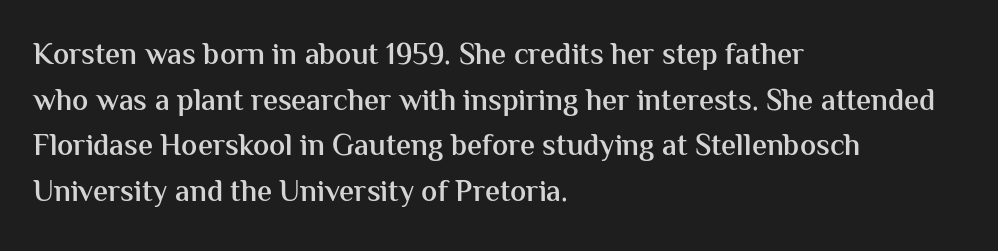
The image shows 30 px semibold sans-serif type, upright; set left-aligned, normal line spacing (1.52x), normal letter spacing, not underlined; medium stroke contrast and a medium x-height.
